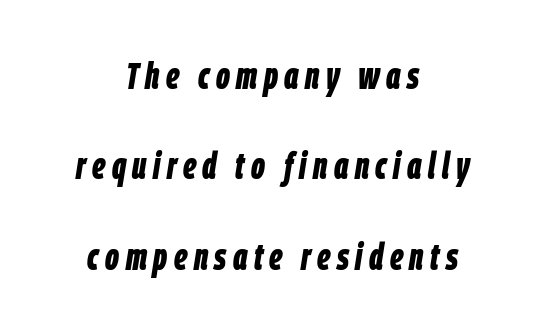
{"italic": "yes", "lean": "right", "slant_degrees": 9, "bold": "yes", "weight": "bold", "width": "condensed", "stroke_contrast": "low", "x_height": "large", "monospaced": "no", "underline": "no", "align": "center", "line_spacing": "loose", "line_spacing_ratio": 2.38, "glyph_px": 38}
